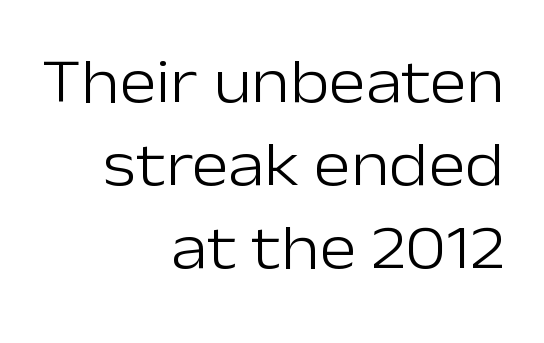
{"serif": "no", "italic": "no", "bold": "no", "weight": "light", "width": "normal", "stroke_contrast": "low", "x_height": "medium", "monospaced": "no", "underline": "no", "align": "right", "line_spacing": "normal", "line_spacing_ratio": 1.32, "letter_spacing": "normal", "letter_spacing_em": 0.0, "glyph_px": 63}
